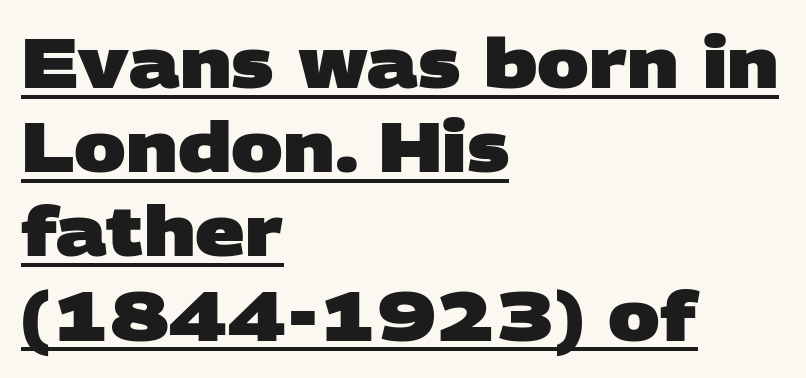
{"serif": "no", "bold": "yes", "weight": "heavy", "width": "wide", "stroke_contrast": "low", "x_height": "large", "monospaced": "no", "underline": "yes", "align": "left", "line_spacing_ratio": 1.22, "letter_spacing": "normal", "letter_spacing_em": 0.0, "glyph_px": 69}
